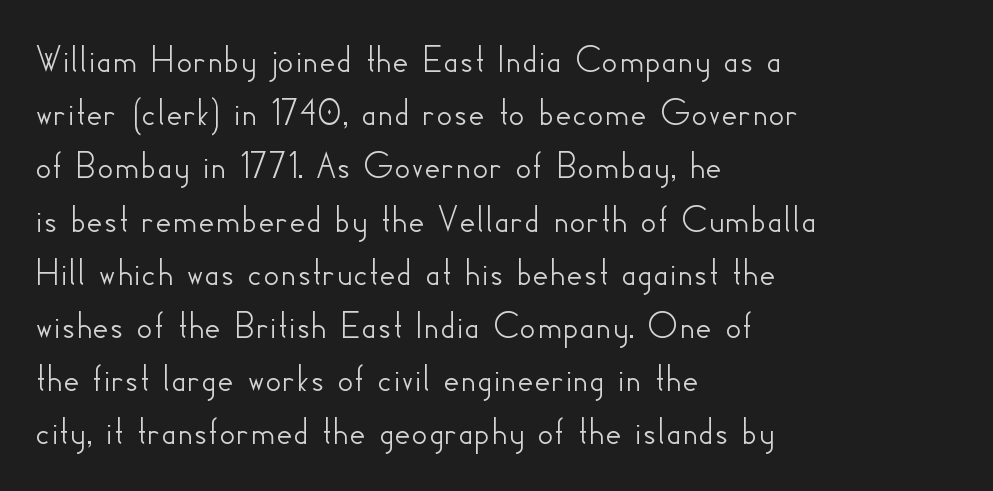
{"serif": "no", "italic": "no", "width": "normal", "stroke_contrast": "low", "x_height": "small", "monospaced": "no", "underline": "no", "align": "left", "line_spacing": "normal", "line_spacing_ratio": 1.33, "letter_spacing": "normal", "letter_spacing_em": 0.0, "glyph_px": 40}
